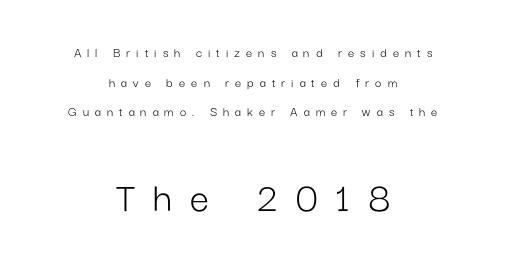
Character size in the trailing block exceeds that of the leading block. The baseline area is clear. You can tell from the bare stems that sans-serif type was used. Every stem runs plumb, perpendicular to the baseline.
